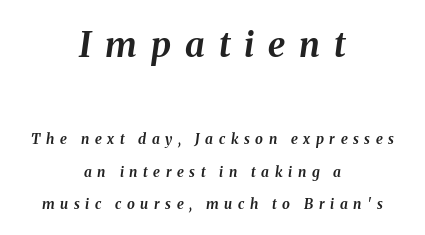
The image shows 35 px bold type, italic (leaning right); set centered, loose line spacing (2.3x), unusually wide letter spacing (+0.4 em), not underlined; the first (top) block is 2.5x larger; medium stroke contrast and a medium x-height.
